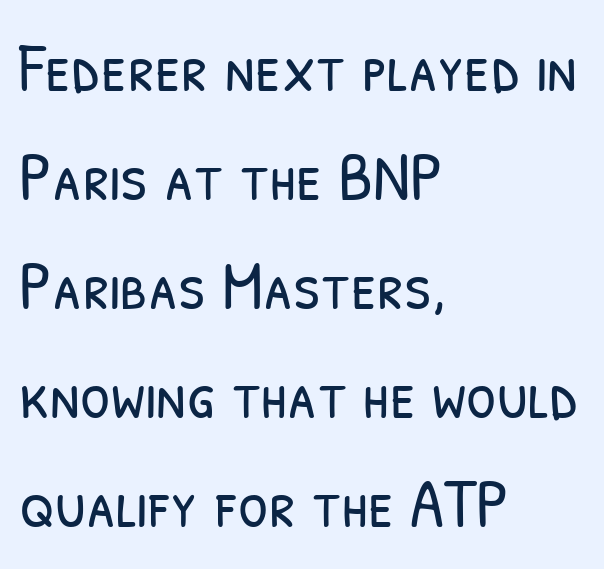
This sample has the flowing, uneven cadence of proportional lettering. The baseline area is clear. The designer left line spacing at the default. The rendering shows plain stroke endings on the letterforms — a sans-serif design.
